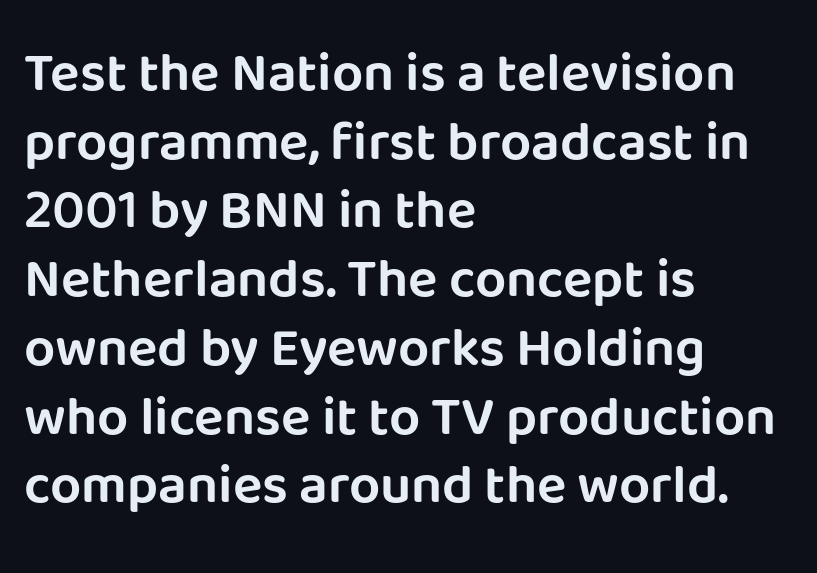
Character widths vary here, with narrow letters taking less room than wide ones. Beneath every word, the page is bare. Casual observation: everything's shoved over to the left. A typesetter would call this leading conventional body-copy spacing. Every stem runs plumb, perpendicular to the baseline.
